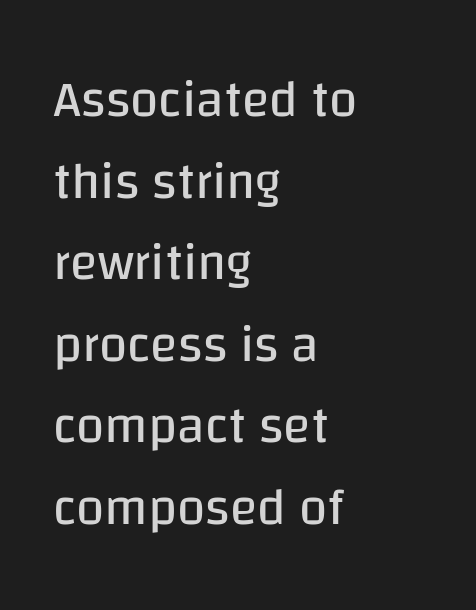
The strokes are not fattened; the text isn't bold. The designer left line spacing at the default. Nothing sits at the stroke ends, so this counts as sans-serif. Visually the block forms a straight wall on the left and a jagged coastline on the right. Nobody touched the tracking dial on this one. The rendering uses natural spacing where letterforms have individual widths.
